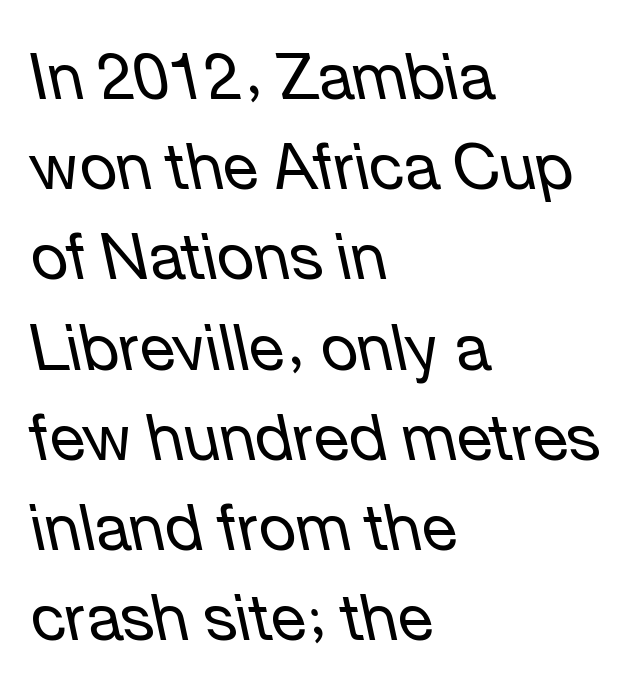
The image shows 64 px regular-weight type, italic (leaning left); set left-aligned, normal line spacing (1.41x), normal letter spacing, not underlined; low stroke contrast and a medium x-height.
